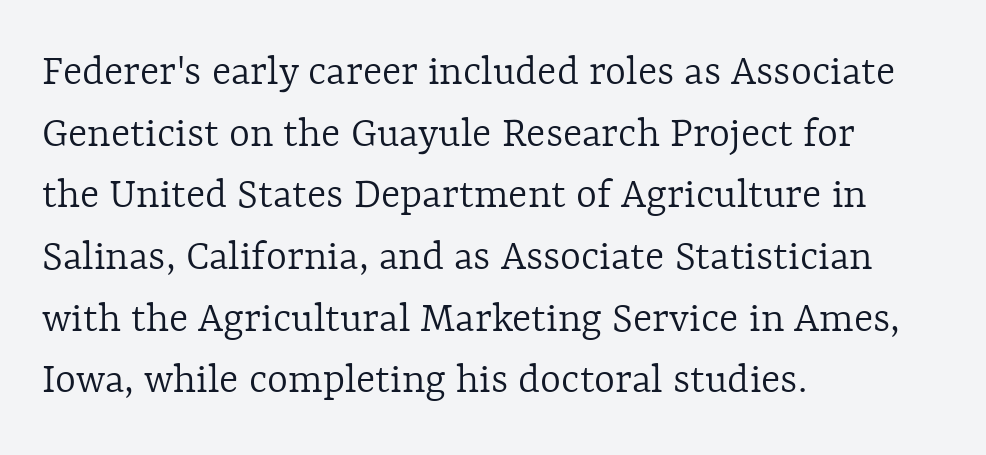
{"italic": "no", "bold": "no", "weight": "light", "width": "normal", "x_height": "medium", "monospaced": "no", "underline": "no", "align": "left", "line_spacing": "normal", "line_spacing_ratio": 1.37, "letter_spacing": "normal", "letter_spacing_em": 0.0, "glyph_px": 45}
